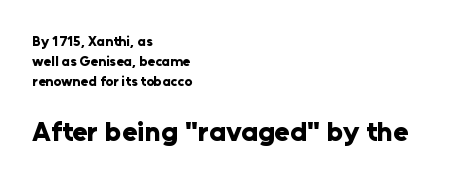
Tracking value appears to be zero — textbook default spacing. Caption: upper text group reduced, lower text group enlarged. Has an underline been added? It has not. Weight: bold. Normally led — the rows are evenly, conventionally spaced. The passage shown is typed in a proportional face where columns would drift.
